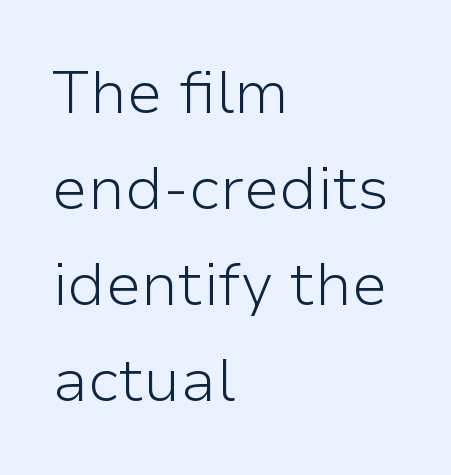
The image shows 60 px light sans-serif type, upright; set left-aligned, normal line spacing (1.6x), normal letter spacing, not underlined; low stroke contrast and a medium x-height.
